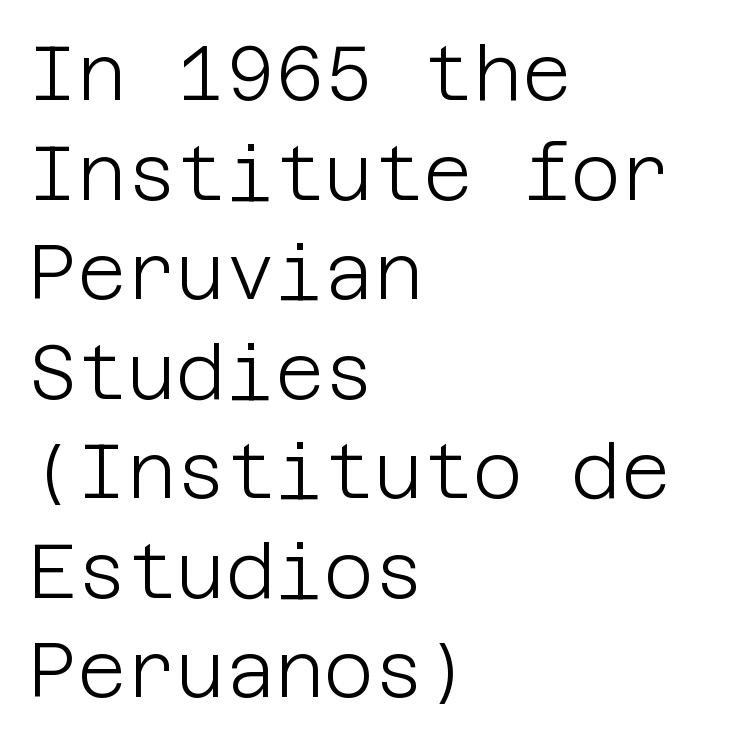
Q: Is the text bold? A: No.
Q: Is the text italic (slanted)? A: No, it is upright.
Q: Is the typeface a serif or a sans-serif typeface? A: Sans-serif.
Q: Is the text underlined? A: No.
Q: How is the paragraph aligned? A: Left-aligned.
Q: Is the spacing between letters normal or unusually wide? A: Normal.
Q: Is the spacing between lines tight, normal or loose? A: Normal.
Q: Width (condensed, normal, or wide)? A: Normal.
Q: Stroke contrast? A: Low.
Q: x-height? A: Large.
